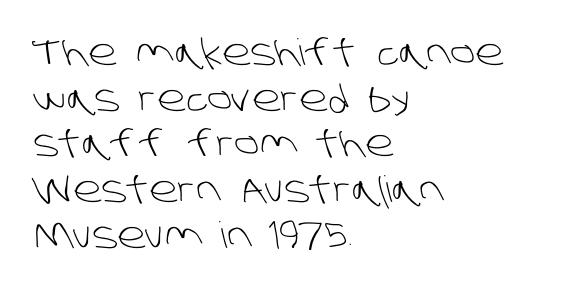
The image shows 36 px light sans-serif type; set left-aligned, normal line spacing (1.27x), normal letter spacing, not underlined; low stroke contrast and a large x-height.
